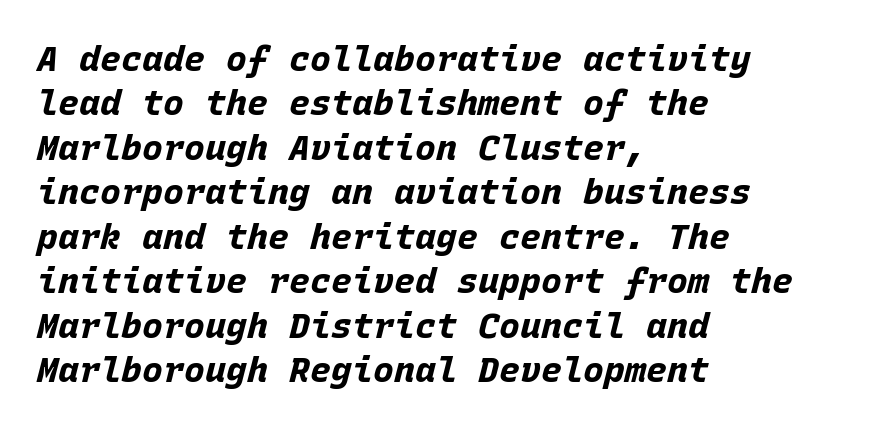
Q: Is the text bold? A: Yes.
Q: Is the text italic (slanted)? A: Yes, it leans right by about 15 degrees.
Q: Is the text underlined? A: No.
Q: How is the paragraph aligned? A: Left-aligned.
Q: Is the spacing between letters normal or unusually wide? A: Normal.
Q: Is the spacing between lines tight, normal or loose? A: Normal.
Q: Width (condensed, normal, or wide)? A: Normal.
Q: Stroke contrast? A: Low.
Q: x-height? A: Large.
Q: Monospaced? A: Yes.
